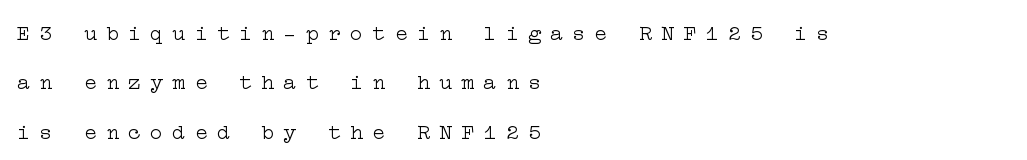
{"italic": "no", "bold": "no", "underline": "no", "align": "left", "line_spacing": "loose", "line_spacing_ratio": 2.25, "letter_spacing": "wide", "letter_spacing_em": 0.41, "glyph_px": 22}
